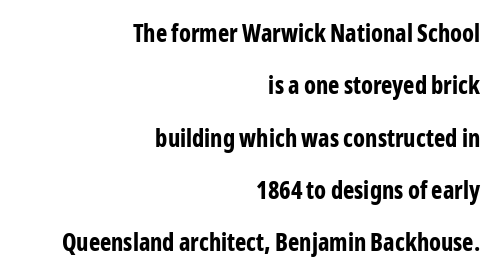
{"italic": "no", "bold": "yes", "underline": "no", "align": "right", "line_spacing": "loose", "line_spacing_ratio": 2.18, "letter_spacing": "normal", "letter_spacing_em": 0.0, "glyph_px": 24}
